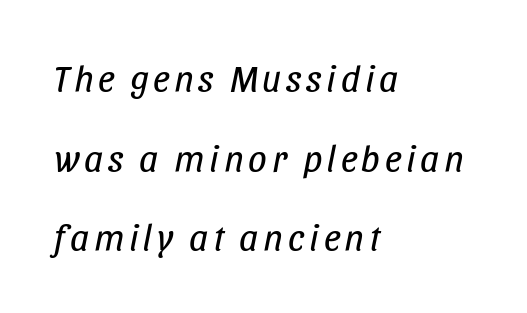
The image shows 37 px regular-weight, condensed type, italic (leaning right); set left-aligned, loose line spacing (2.15x), not underlined; low stroke contrast and a large x-height.
